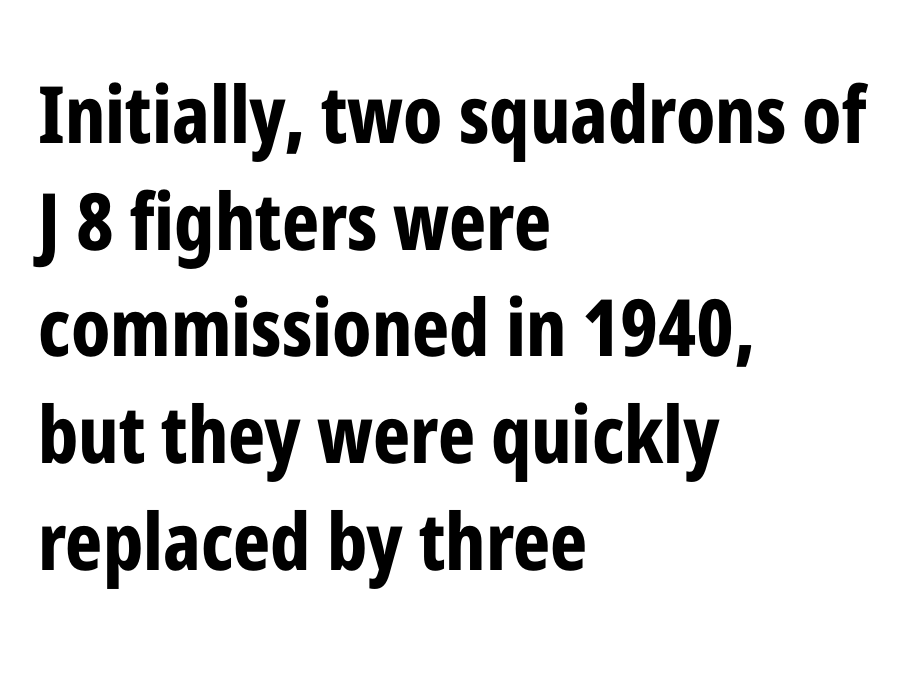
How heavy is the stroke? Heavy — this is a bold. These lines keep a tight, regular rhythm from letter to letter. The block of text has a typical density, with ordinary space between rows. Ascenders rise straight up at ninety degrees.
